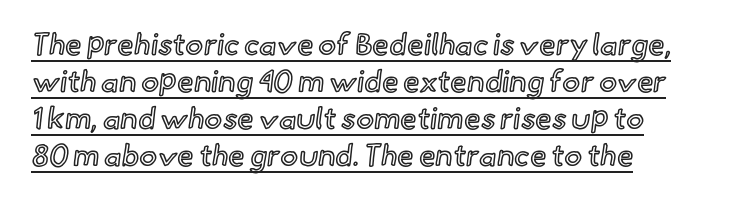
The lettering is marked with a stroke running underneath it. Character widths vary here, with narrow letters taking less room than wide ones. The rendering keeps characters at their native spacing.
